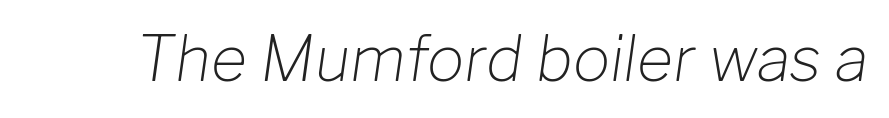
{"italic": "yes", "lean": "right", "slant_degrees": 8, "bold": "no", "weight": "light", "width": "normal", "stroke_contrast": "low", "x_height": "medium", "monospaced": "no", "underline": "no", "letter_spacing": "normal", "letter_spacing_em": 0.0, "glyph_px": 62}
